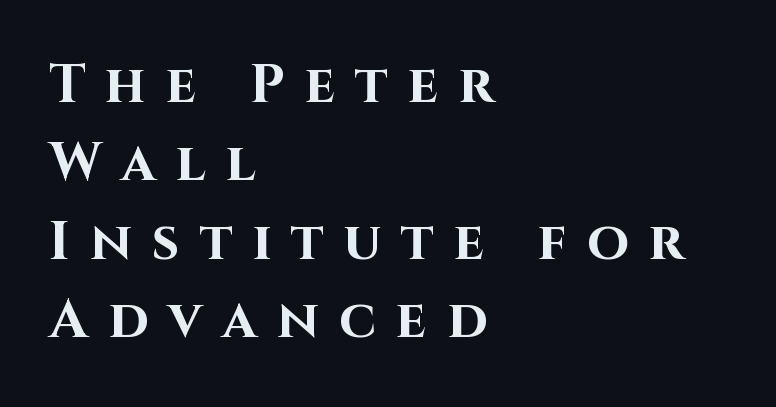
The image shows 54 px bold sans-serif type, upright; set left-aligned, normal line spacing (1.45x), unusually wide letter spacing (+0.37 em), not underlined; high stroke contrast and a large x-height.
